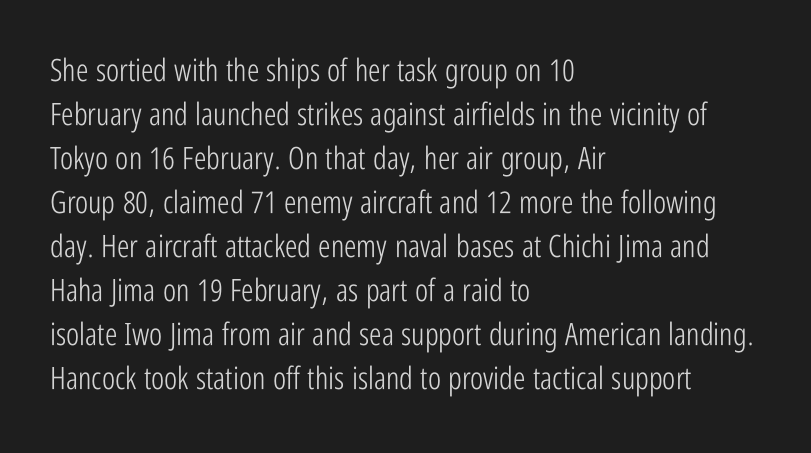
Q: Is the text bold? A: No.
Q: Is the text italic (slanted)? A: No, it is upright.
Q: Is the typeface a serif or a sans-serif typeface? A: Sans-serif.
Q: Is the text underlined? A: No.
Q: How is the paragraph aligned? A: Left-aligned.
Q: Is the spacing between letters normal or unusually wide? A: Normal.
Q: Is the spacing between lines tight, normal or loose? A: Normal.
Q: Width (condensed, normal, or wide)? A: Condensed.
Q: Stroke contrast? A: Low.
Q: x-height? A: Medium.
Q: Monospaced? A: No.
